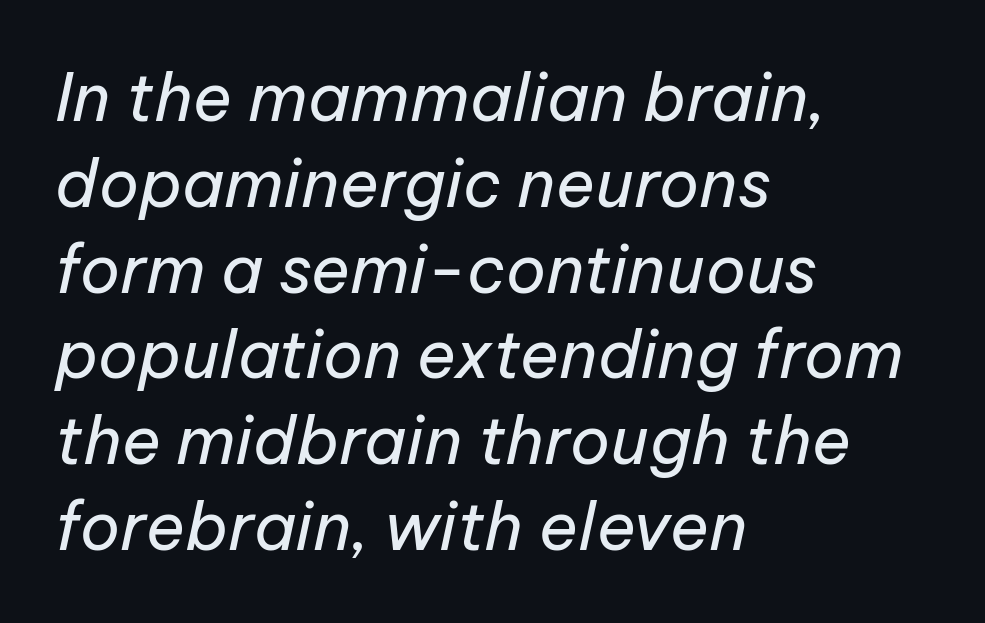
The image shows 66 px regular-weight type, italic (leaning right); set left-aligned, normal line spacing (1.3x), normal letter spacing, not underlined; low stroke contrast and a medium x-height.
